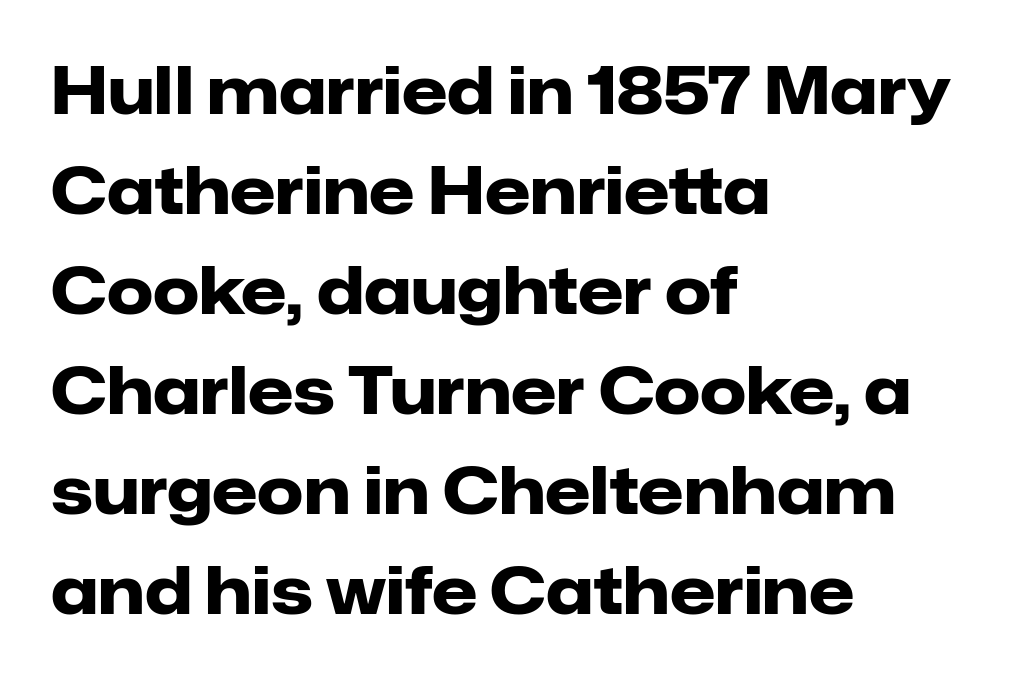
{"serif": "no", "italic": "no", "bold": "yes", "weight": "heavy", "width": "normal", "stroke_contrast": "low", "x_height": "medium", "monospaced": "no", "underline": "no", "align": "left", "line_spacing": "normal", "line_spacing_ratio": 1.54, "letter_spacing": "normal", "letter_spacing_em": 0.0, "glyph_px": 65}
